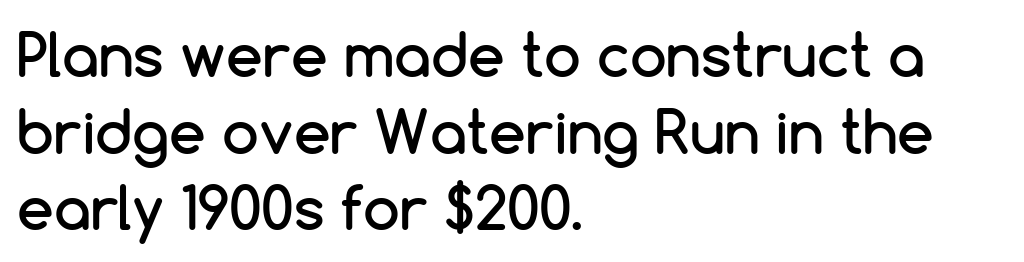
Q: Is the text italic (slanted)? A: No, it is upright.
Q: Is the typeface a serif or a sans-serif typeface? A: Sans-serif.
Q: Is the text underlined? A: No.
Q: How is the paragraph aligned? A: Left-aligned.
Q: Is the spacing between letters normal or unusually wide? A: Normal.
Q: Is the spacing between lines tight, normal or loose? A: Normal.
Q: Width (condensed, normal, or wide)? A: Normal.
Q: Stroke contrast? A: Low.
Q: x-height? A: Medium.
Q: Monospaced? A: No.
